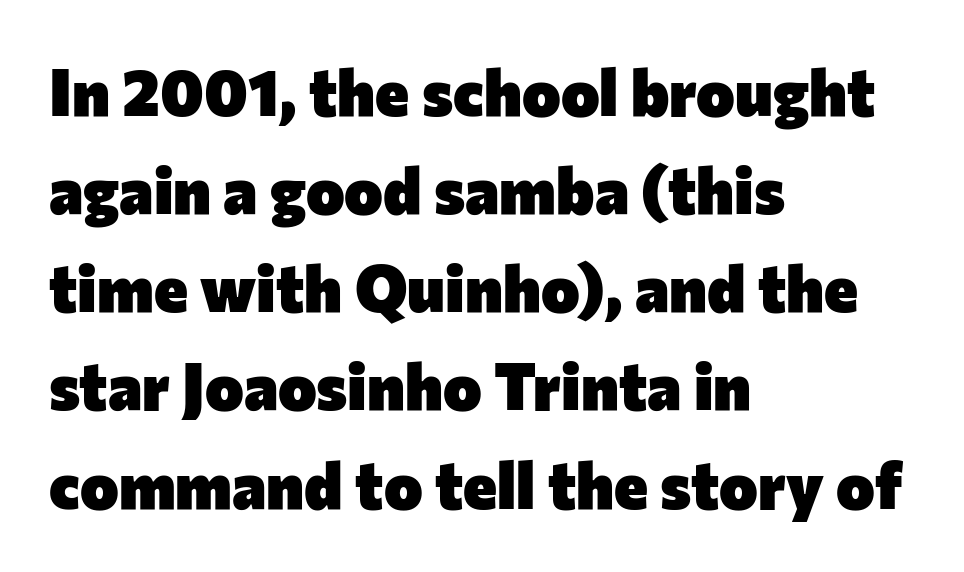
{"serif": "no", "italic": "no", "bold": "yes", "weight": "heavy", "width": "normal", "stroke_contrast": "low", "x_height": "medium", "monospaced": "no", "underline": "no", "align": "left", "line_spacing": "normal", "line_spacing_ratio": 1.51, "letter_spacing": "normal", "letter_spacing_em": 0.0, "glyph_px": 65}
